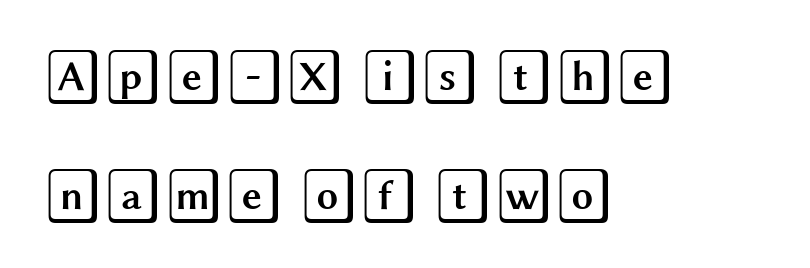
Leftover space on each line is placed entirely after the last word. Short note: letters normally spaced. Widely set lines give the paragraph a tall, airy silhouette. Words float on clear page, feet unadorned. Style check: upright.
